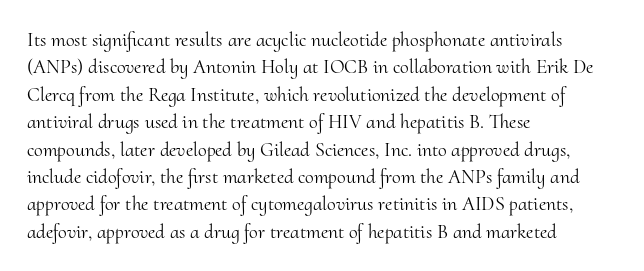
Q: Is the text bold? A: No.
Q: Is the text italic (slanted)? A: No, it is upright.
Q: Is the text underlined? A: No.
Q: How is the paragraph aligned? A: Left-aligned.
Q: Is the spacing between letters normal or unusually wide? A: Normal.
Q: Is the spacing between lines tight, normal or loose? A: Normal.
